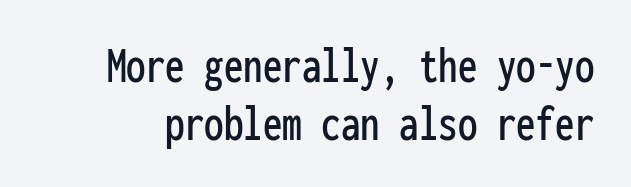
Glance below the letters and you will spot only blank space. Is the letter spacing exaggerated? No — it looks like the ordinary default. The type sits square on the baseline with zero lean. The rendering shows plain stroke endings on the letterforms — a sans-serif design. Each new line begins almost immediately beneath the previous one. The rendering uses typewriter-style spacing with identical character cells.
